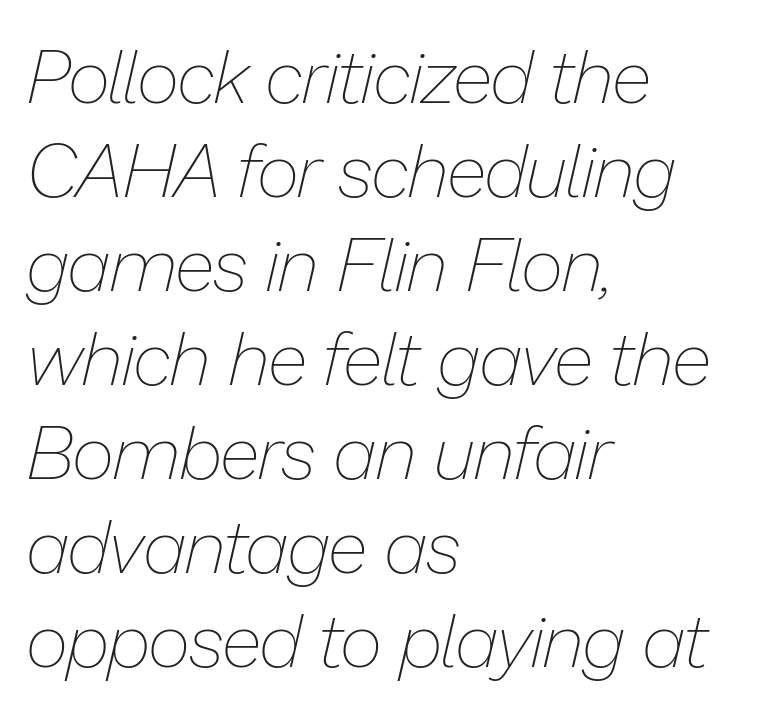
Q: Is the text bold? A: No.
Q: Is the text italic (slanted)? A: Yes, it leans right by about 13 degrees.
Q: Is the text underlined? A: No.
Q: How is the paragraph aligned? A: Left-aligned.
Q: Is the spacing between letters normal or unusually wide? A: Normal.
Q: Is the spacing between lines tight, normal or loose? A: Normal.
Q: Width (condensed, normal, or wide)? A: Normal.
Q: Stroke contrast? A: Low.
Q: x-height? A: Medium.
Q: Monospaced? A: No.
